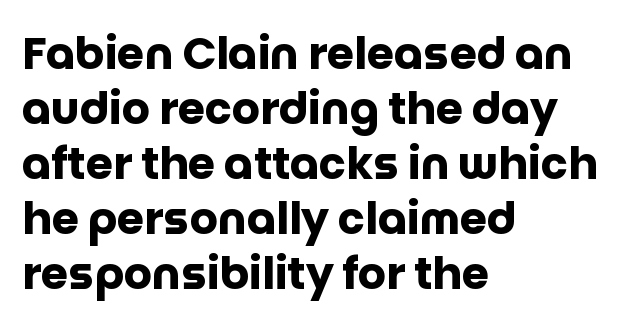
The passage shown is typed in a proportional face where columns would drift. A student would call this left alignment; a typographer would say flush left, rag right. These lines keep a tight, regular rhythm from letter to letter. Stroke terminals: plain, sans-serif. Tall strokes in this sample are plumb rather than angled. Honestly, there is no underline to notice here at all.
